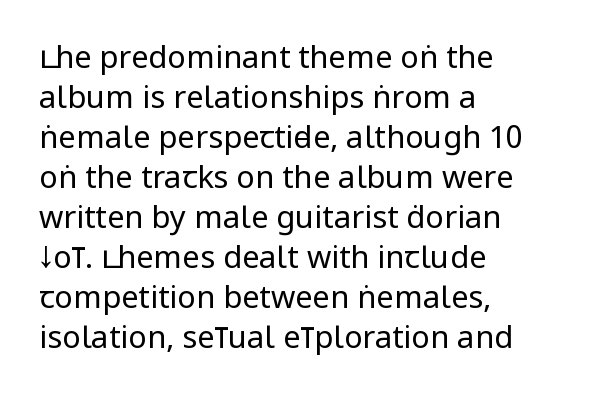
The foot of each line stays bare and open. The compositor pushed each line to the left boundary. The face used here is rendered with its standard letterfit. This sample uses a sans-serif face. If you drew a line through each stem, it would be perfectly vertical. Vertical stems look standard width or narrower in stroke.
